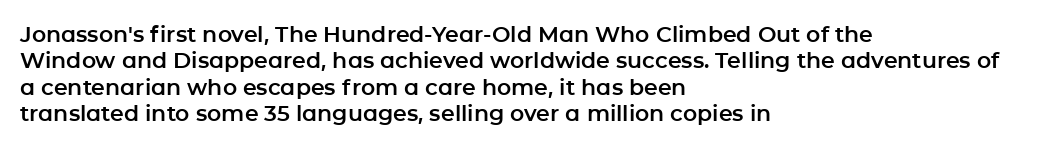
Q: Is the text italic (slanted)? A: No, it is upright.
Q: Is the text underlined? A: No.
Q: How is the paragraph aligned? A: Left-aligned.
Q: Is the spacing between letters normal or unusually wide? A: Normal.
